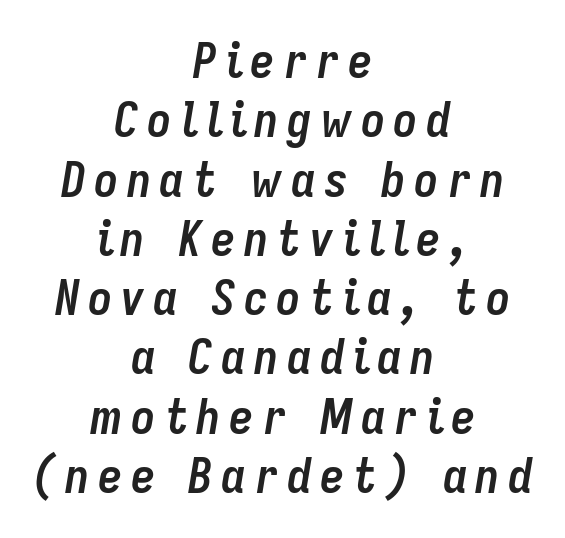
Q: Is the text bold? A: Yes.
Q: Is the text italic (slanted)? A: Yes, it leans right by about 9 degrees.
Q: Is the text underlined? A: No.
Q: How is the paragraph aligned? A: Centered.
Q: Width (condensed, normal, or wide)? A: Condensed.
Q: Stroke contrast? A: Low.
Q: x-height? A: Medium.
Q: Monospaced? A: No.
